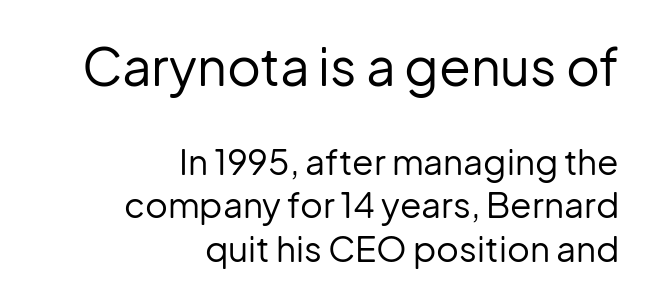
Is this a fixed-width face? No — the glyphs have proportional, varying widths. On a weight scale, this lands at 450 or below. This rendering leaves character spacing at its baseline value. If you squint, the top block still reads clearly — it's the larger of the two.
